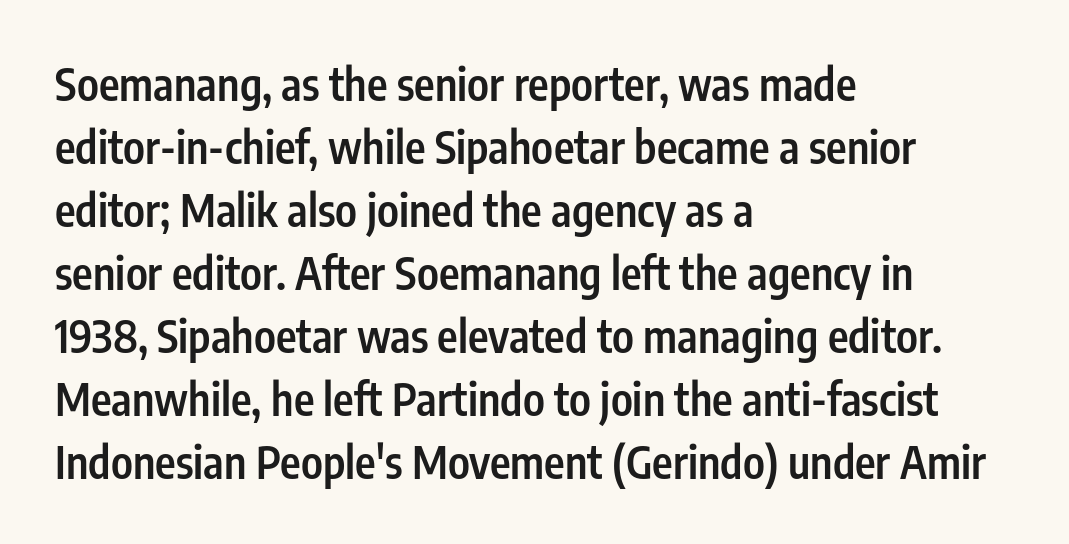
Q: Is the text bold? A: Semi-bold.
Q: Is the text italic (slanted)? A: No, it is upright.
Q: Is the typeface a serif or a sans-serif typeface? A: Sans-serif.
Q: Is the text underlined? A: No.
Q: How is the paragraph aligned? A: Left-aligned.
Q: Is the spacing between letters normal or unusually wide? A: Normal.
Q: Is the spacing between lines tight, normal or loose? A: Normal.
Q: Width (condensed, normal, or wide)? A: Condensed.
Q: Stroke contrast? A: Low.
Q: x-height? A: Medium.
Q: Monospaced? A: No.
